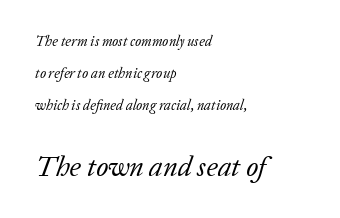
Slanted lettering throughout. Caption: face not bold, strokes unweighted. Spacing verdict: proportional, widths tailored to each character. Short and long lines alike share a common starting point at left. The type is set solid horizontally, with unmodified tracking.
